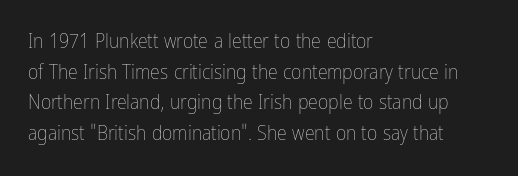
{"italic": "no", "bold": "no", "underline": "no", "align": "left", "line_spacing": "normal", "line_spacing_ratio": 1.53, "letter_spacing": "normal", "letter_spacing_em": 0.0, "glyph_px": 20}
